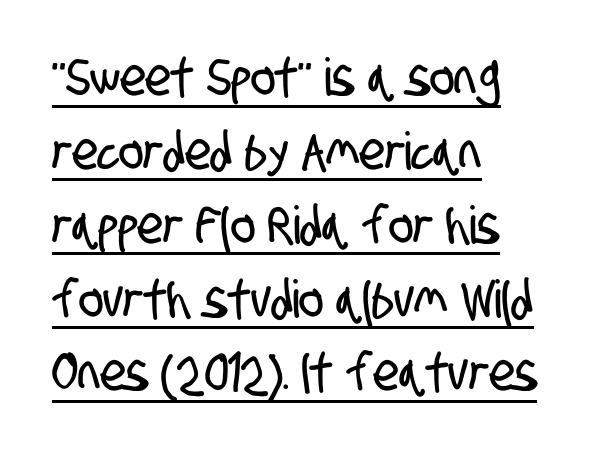
Typeset ragged right — the left edge is the straight one. Successive baselines arrive at the customary interval. Nope, no serifs anywhere on these letters. The rendering uses natural spacing where letterforms have individual widths. Caption: standard tracking, unaltered.
